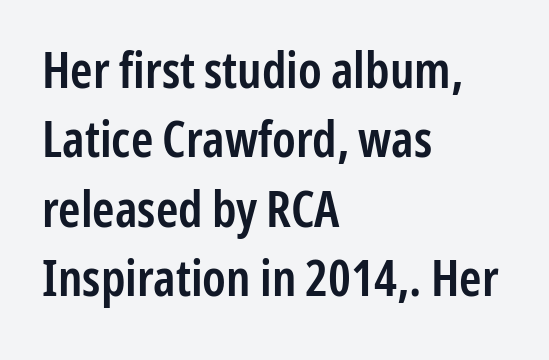
{"serif": "no", "italic": "no", "bold": "semi", "weight": "semibold", "width": "condensed", "stroke_contrast": "low", "x_height": "medium", "monospaced": "no", "underline": "no", "align": "left", "line_spacing": "normal", "line_spacing_ratio": 1.39, "letter_spacing": "normal", "letter_spacing_em": 0.0, "glyph_px": 50}
